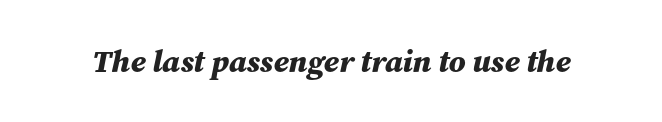
The image shows 31 px bold type, italic (leaning right); set normal letter spacing, not underlined; medium stroke contrast and a medium x-height.
